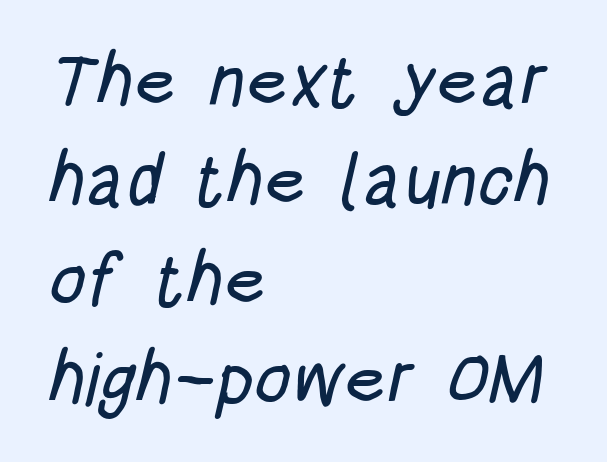
Q: Is the typeface a serif or a sans-serif typeface? A: Sans-serif.
Q: Is the text underlined? A: No.
Q: How is the paragraph aligned? A: Left-aligned.
Q: Is the spacing between letters normal or unusually wide? A: Normal.
Q: Is the spacing between lines tight, normal or loose? A: Normal.
Q: Width (condensed, normal, or wide)? A: Condensed.
Q: Stroke contrast? A: Low.
Q: x-height? A: Large.
Q: Monospaced? A: No.
